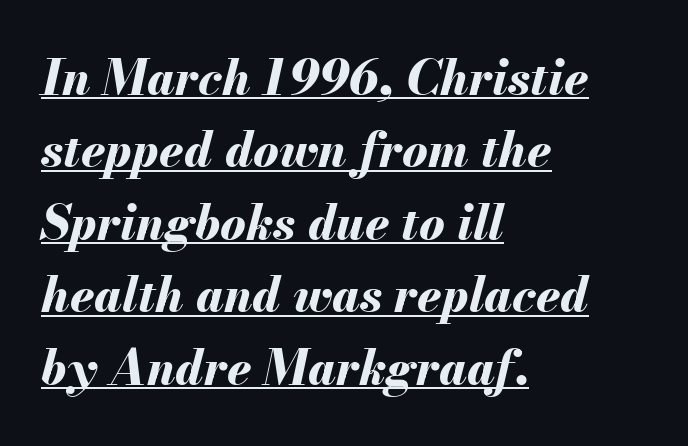
{"italic": "yes", "lean": "right", "slant_degrees": 13, "bold": "yes", "weight": "bold", "width": "normal", "stroke_contrast": "medium", "x_height": "small", "monospaced": "no", "underline": "yes", "align": "left", "line_spacing": "normal", "line_spacing_ratio": 1.51, "letter_spacing": "normal", "letter_spacing_em": 0.0, "glyph_px": 48}
